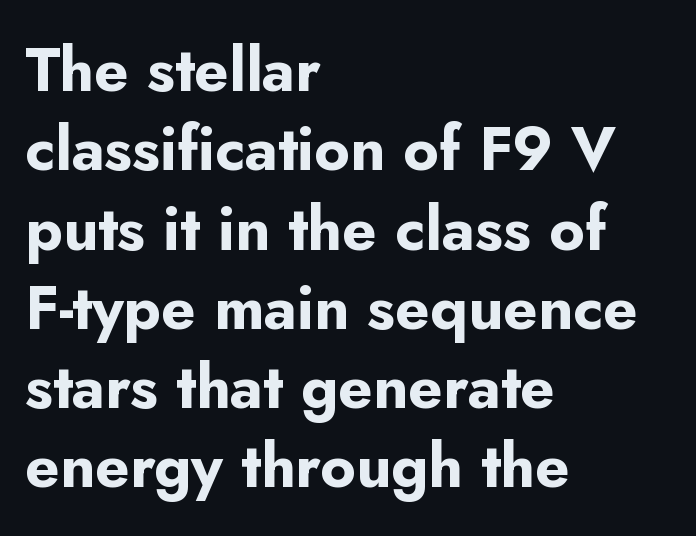
{"serif": "no", "italic": "no", "bold": "yes", "weight": "bold", "width": "normal", "stroke_contrast": "low", "x_height": "small", "monospaced": "no", "underline": "no", "align": "left", "line_spacing": "normal", "line_spacing_ratio": 1.3, "letter_spacing": "normal", "letter_spacing_em": 0.0, "glyph_px": 61}
